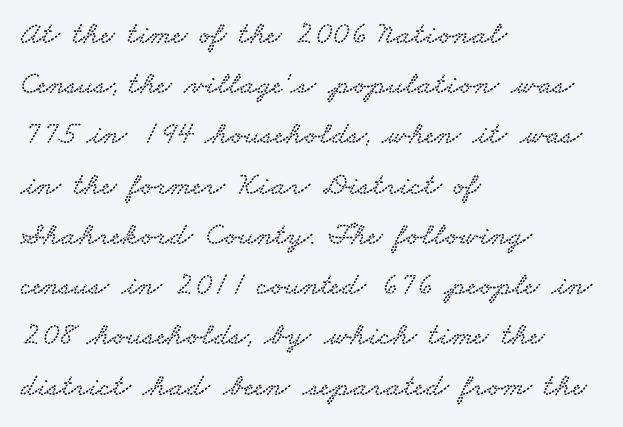
These lines are set flush left with a ragged right edge. In terms of leading, this rendering sits right in the middle. Each letter keeps its own natural width here, so spacing adapts to shape. Just letters on the line, the space beneath them empty. The tracking reads as untouched default to a designer's eye.
